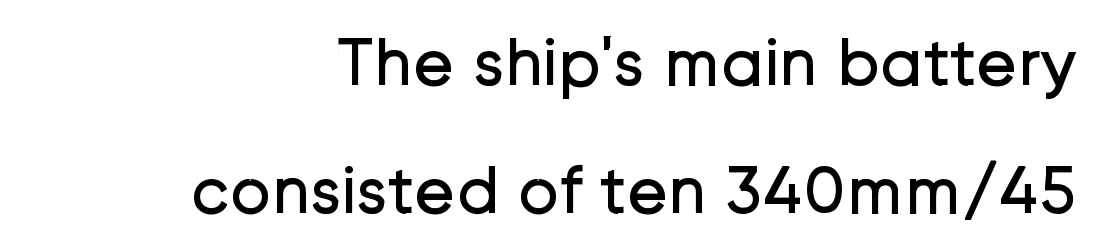
Q: Is the text bold? A: No.
Q: Is the text italic (slanted)? A: No, it is upright.
Q: Is the typeface a serif or a sans-serif typeface? A: Sans-serif.
Q: Is the text underlined? A: No.
Q: How is the paragraph aligned? A: Right-aligned.
Q: Is the spacing between letters normal or unusually wide? A: Normal.
Q: Width (condensed, normal, or wide)? A: Normal.
Q: Stroke contrast? A: Low.
Q: x-height? A: Medium.
Q: Monospaced? A: No.
